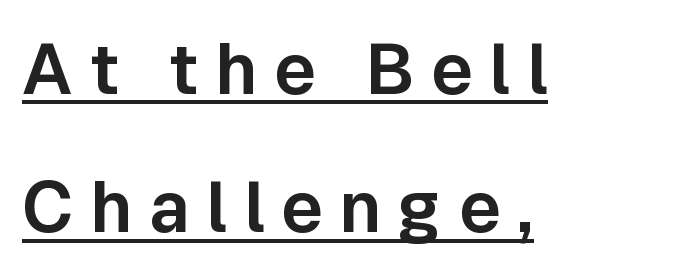
{"serif": "no", "italic": "no", "width": "normal", "stroke_contrast": "low", "x_height": "medium", "monospaced": "no", "underline": "yes", "align": "left", "line_spacing": "loose", "line_spacing_ratio": 1.95, "letter_spacing": "wide", "letter_spacing_em": 0.23, "glyph_px": 71}
